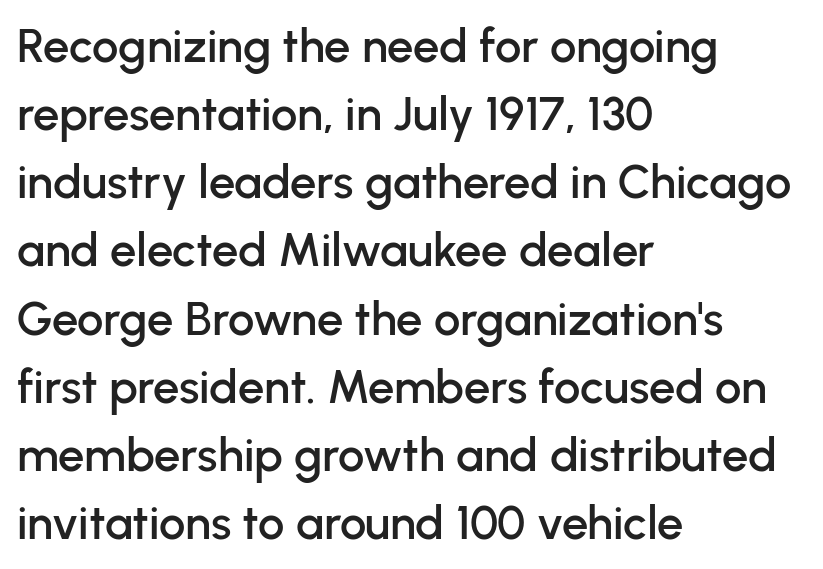
A typesetter would call this leading conventional body-copy spacing. This is roman type, the default non-slanted kind. The letters carry no serifs — their stems end cleanly without finishing strokes. Descenders hang freely into open space.
